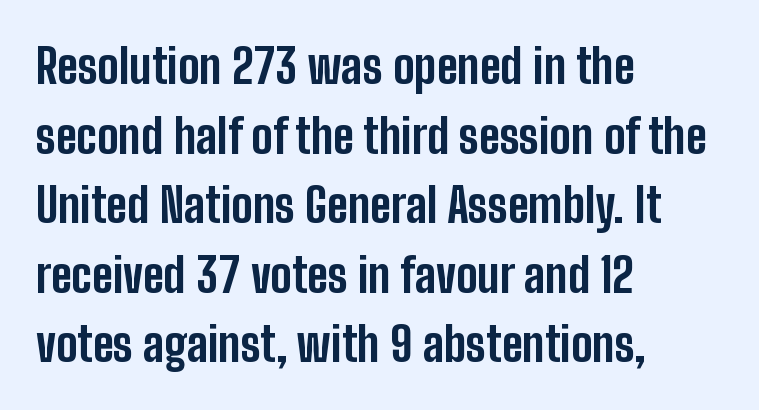
Caption: bold face, heavy strokes. Font category for this specimen: sans-serif. You could not count columns in this text — the font is proportionally spaced. Nobody touched the tracking dial on this one. Unlike italic type, these characters show no tilt at all.
